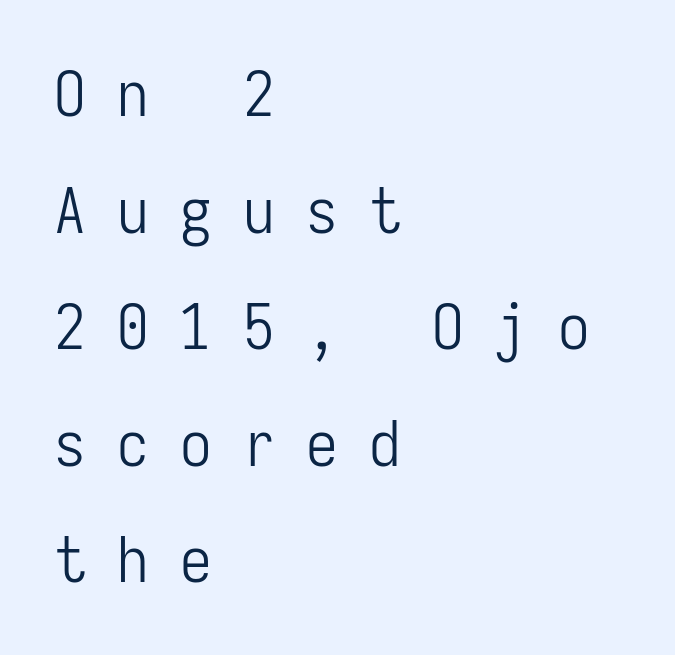
{"serif": "no", "italic": "no", "bold": "no", "weight": "light", "width": "condensed", "stroke_contrast": "low", "x_height": "medium", "monospaced": "yes", "underline": "no", "align": "left", "line_spacing_ratio": 1.85, "letter_spacing": "wide", "letter_spacing_em": 0.5, "glyph_px": 63}
